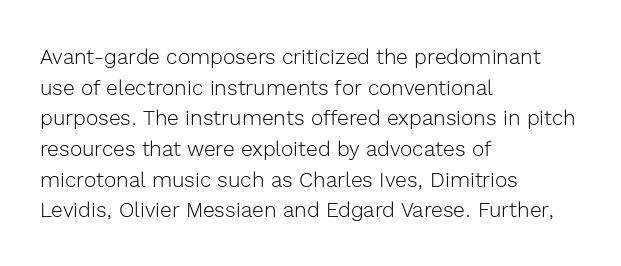
Q: Is the text bold? A: No.
Q: Is the text italic (slanted)? A: No, it is upright.
Q: Is the text underlined? A: No.
Q: How is the paragraph aligned? A: Left-aligned.
Q: Is the spacing between letters normal or unusually wide? A: Normal.
Q: Is the spacing between lines tight, normal or loose? A: Normal.
